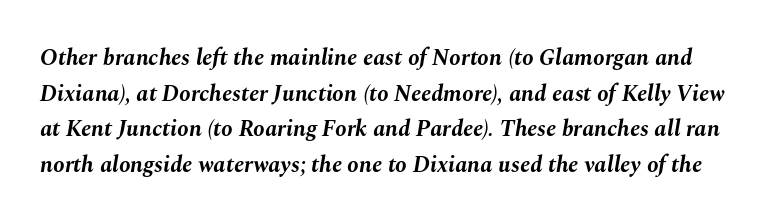
Compared with ordinary roman type, these characters are visibly tilted. What's the leading like? Ordinary, nothing unusual. Anything drawn beneath the words? Only blank space. As a designer I'd log this as weight 700, bold. Nothing unusual about the tracking: characters are spaced as the font intends.
